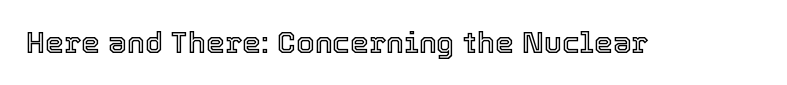
Observe the ordinary spacing: letters are neighbours, not strangers. The baseline area is clear. The letters advance in unequal steps, a hallmark of proportional type. Vertical strokes here are truly vertical.
